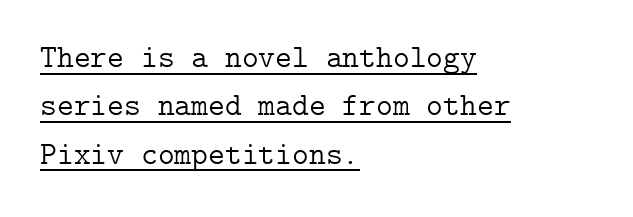
Q: Is the text bold? A: No.
Q: Is the text italic (slanted)? A: No, it is upright.
Q: Is the typeface a serif or a sans-serif typeface? A: Serif.
Q: Is the text underlined? A: Yes.
Q: How is the paragraph aligned? A: Left-aligned.
Q: Is the spacing between letters normal or unusually wide? A: Normal.
Q: Is the spacing between lines tight, normal or loose? A: Normal.
Q: Width (condensed, normal, or wide)? A: Normal.
Q: Stroke contrast? A: Low.
Q: x-height? A: Medium.
